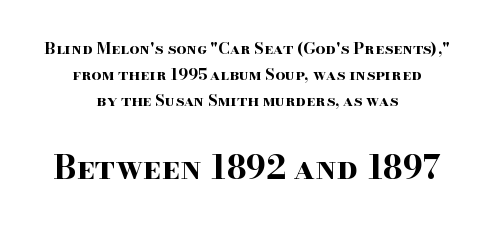
Plenty of ink on the page — the face is bold. Students, observe: this is what conventionally led text looks like. Proportional: the letters do not fall into vertical columns. Observe the ordinary spacing: letters are neighbours, not strangers. The words here are not underlined. This is the regular roman posture of the typeface.
